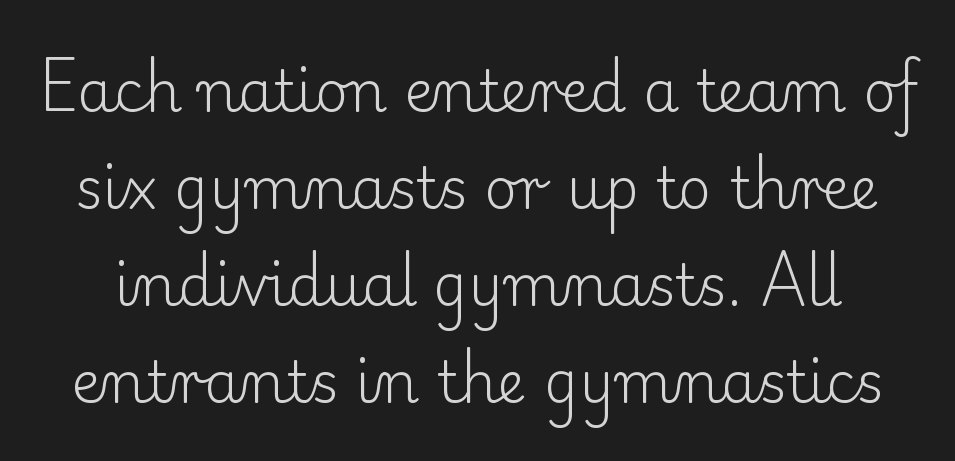
The image shows 57 px light type, upright; set normal line spacing (1.7x), normal letter spacing, not underlined; low stroke contrast and a small x-height.
